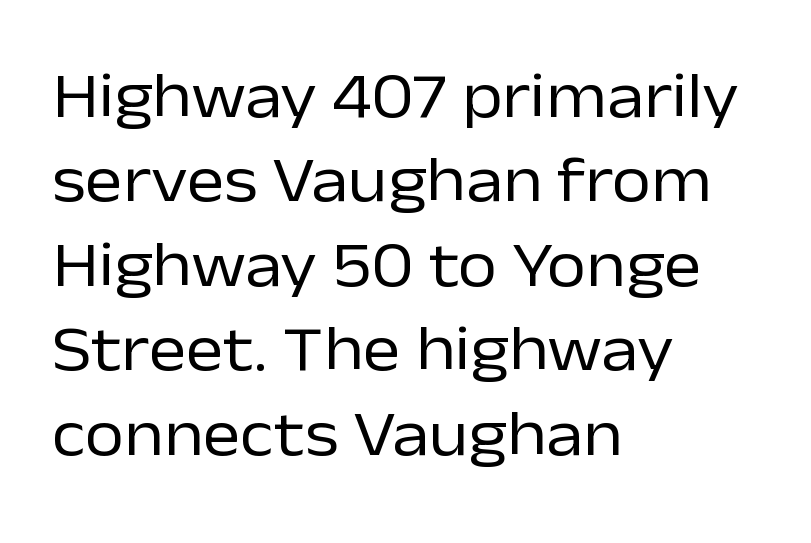
The image shows 64 px regular-weight sans-serif type, upright; set left-aligned, normal line spacing (1.32x), normal letter spacing, not underlined; low stroke contrast and a medium x-height.
